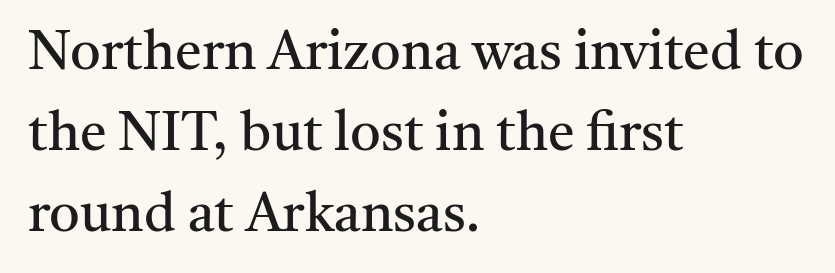
The passage is arranged the way most books set body copy — flush left. Every character sits straight up, as roman type does. The characters are drawn with everyday or finer stroke widths. A bare baseline throughout the passage. Interline gaps are of average width in this sample.
